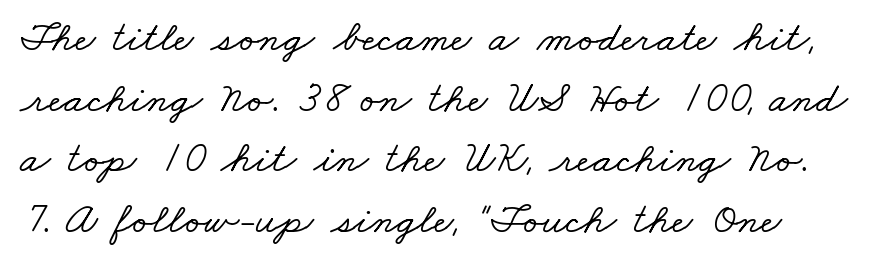
The baseline area is clear. Compared with typical paragraphs, the rows here are spaced about the same. The letters advance in unequal steps, a hallmark of proportional type. Tracking here is standard; glyphs follow each other at the usual distance. Is this a sans? No — the strokes have serifs.
